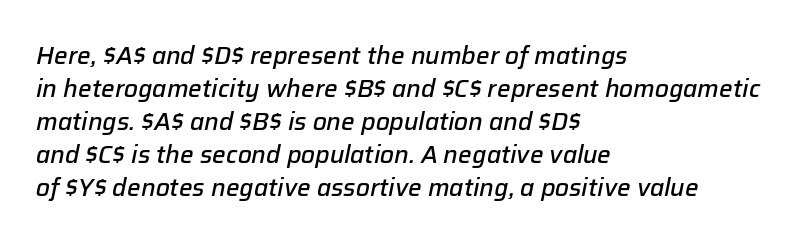
The image shows 24 px text type, italic (leaning right); set left-aligned, normal line spacing (1.38x), normal letter spacing, not underlined.
